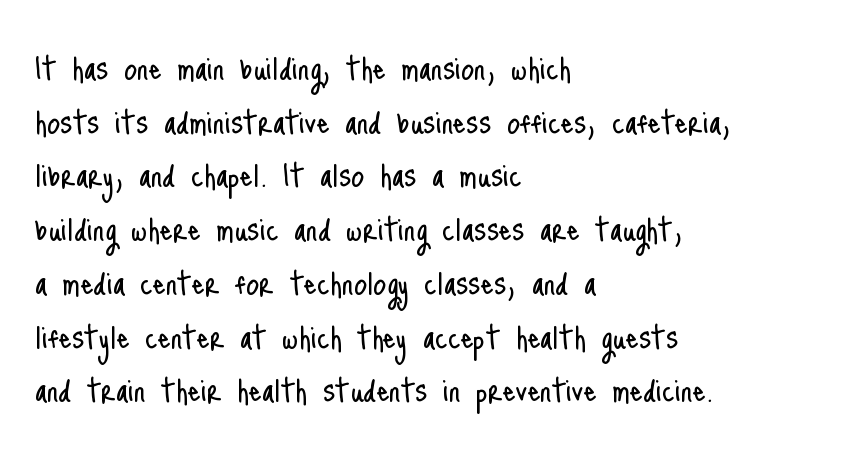
The line texture is even and compact thanks to regular tracking. Visually the block forms a straight wall on the left and a jagged coastline on the right. The specimen reads as upright at a glance. Each row of text sits above clean, open space.
